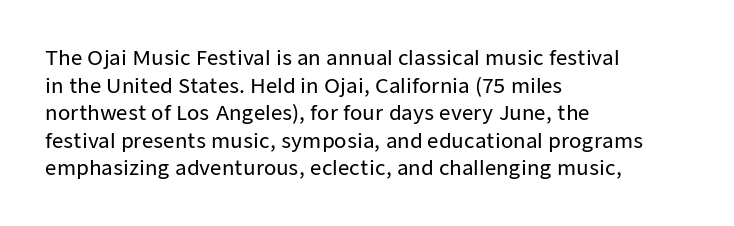
The image shows 20 px text type, upright; set left-aligned, normal line spacing (1.38x), normal letter spacing, not underlined.
